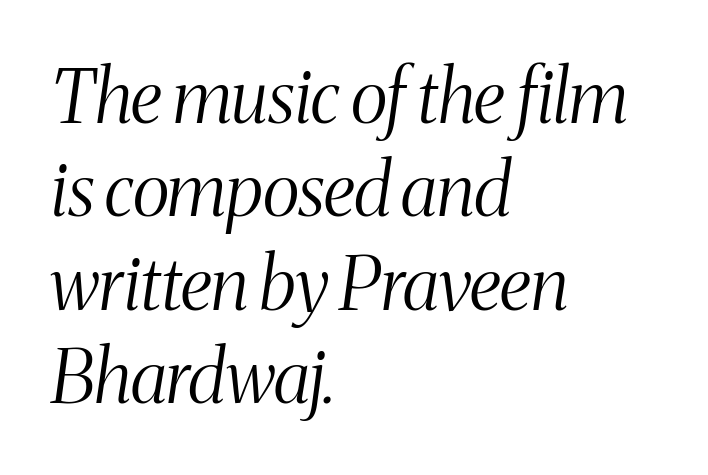
Q: Is the text bold? A: No.
Q: Is the text italic (slanted)? A: Yes, it leans right by about 8 degrees.
Q: Is the typeface a serif or a sans-serif typeface? A: Serif.
Q: Is the text underlined? A: No.
Q: How is the paragraph aligned? A: Left-aligned.
Q: Is the spacing between letters normal or unusually wide? A: Normal.
Q: Is the spacing between lines tight, normal or loose? A: Normal.
Q: Width (condensed, normal, or wide)? A: Condensed.
Q: Stroke contrast? A: Medium.
Q: x-height? A: Medium.
Q: Monospaced? A: No.
